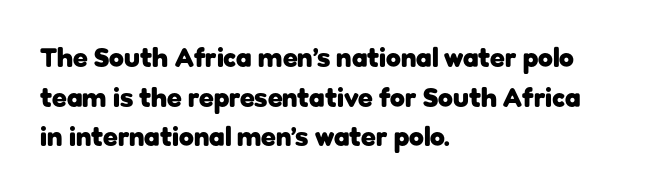
{"italic": "no", "bold": "yes", "underline": "no", "align": "left", "line_spacing": "normal", "line_spacing_ratio": 1.47, "letter_spacing": "normal", "letter_spacing_em": 0.0, "glyph_px": 27}
